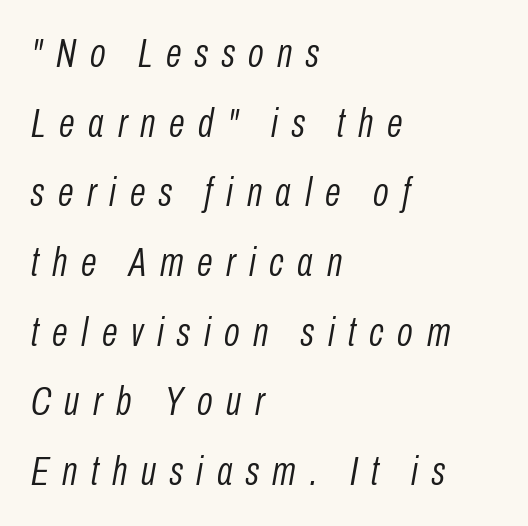
Q: Is the text bold? A: No.
Q: Is the text italic (slanted)? A: Yes, it leans right by about 10 degrees.
Q: Is the text underlined? A: No.
Q: How is the paragraph aligned? A: Left-aligned.
Q: Is the spacing between letters normal or unusually wide? A: Unusually wide.
Q: Is the spacing between lines tight, normal or loose? A: Normal.
Q: Width (condensed, normal, or wide)? A: Condensed.
Q: Stroke contrast? A: Low.
Q: x-height? A: Medium.
Q: Monospaced? A: No.
